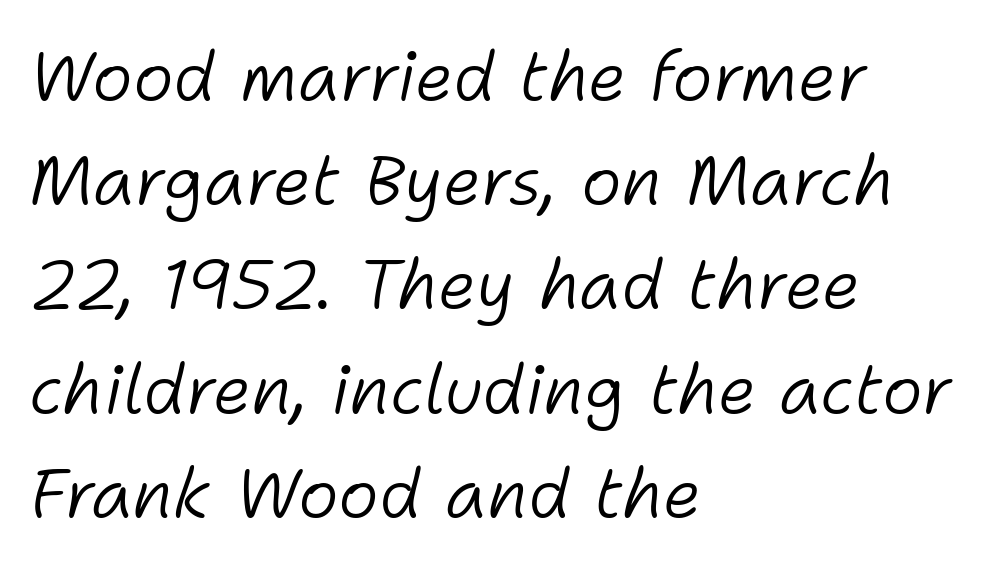
Q: Is the text bold? A: No.
Q: Is the text italic (slanted)? A: Yes, it leans right by about 11 degrees.
Q: Is the text underlined? A: No.
Q: How is the paragraph aligned? A: Left-aligned.
Q: Is the spacing between letters normal or unusually wide? A: Normal.
Q: Is the spacing between lines tight, normal or loose? A: Normal.
Q: Width (condensed, normal, or wide)? A: Normal.
Q: Stroke contrast? A: Low.
Q: x-height? A: Medium.
Q: Monospaced? A: No.
